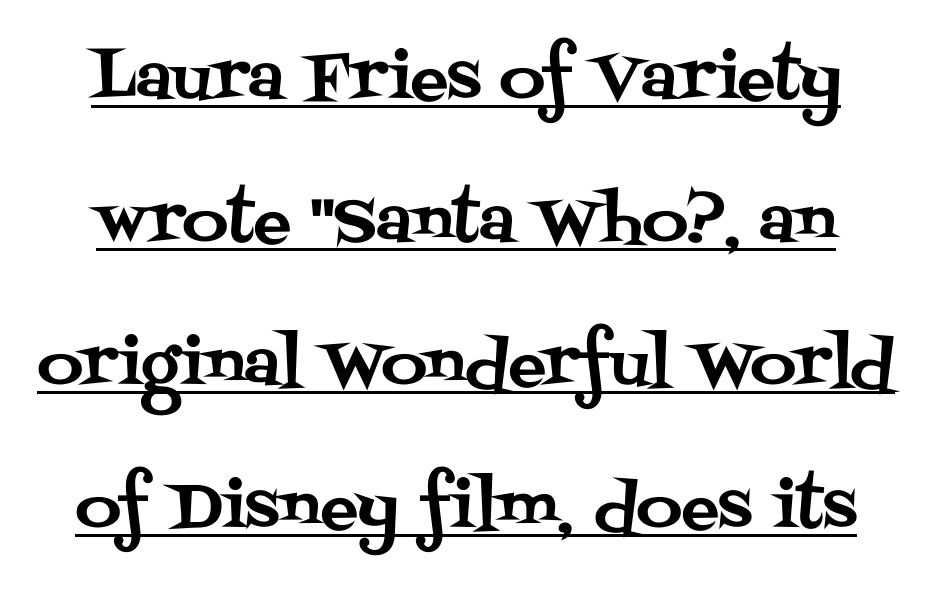
{"serif": "yes", "italic": "no", "width": "normal", "stroke_contrast": "medium", "x_height": "large", "monospaced": "no", "underline": "yes", "line_spacing": "loose", "line_spacing_ratio": 2.27, "letter_spacing": "normal", "letter_spacing_em": 0.0, "glyph_px": 63}
